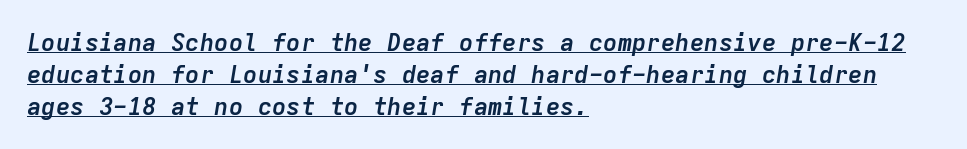
The image shows 24 px bold type, italic (leaning right); set left-aligned, normal line spacing (1.33x), normal letter spacing, underlined.
